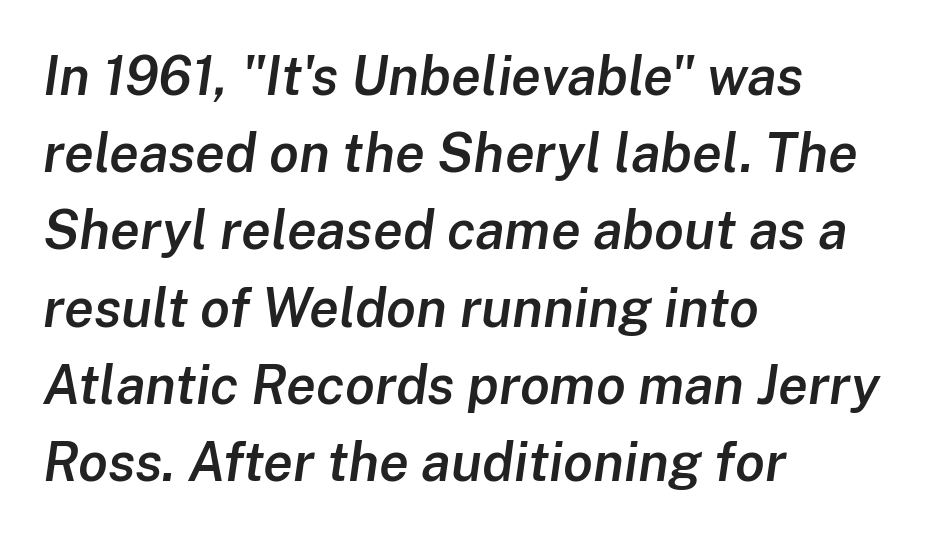
Q: Is the text bold? A: Semi-bold.
Q: Is the text italic (slanted)? A: Yes, it leans right by about 8 degrees.
Q: Is the text underlined? A: No.
Q: How is the paragraph aligned? A: Left-aligned.
Q: Is the spacing between letters normal or unusually wide? A: Normal.
Q: Is the spacing between lines tight, normal or loose? A: Normal.
Q: Width (condensed, normal, or wide)? A: Normal.
Q: Stroke contrast? A: Low.
Q: x-height? A: Medium.
Q: Monospaced? A: No.
